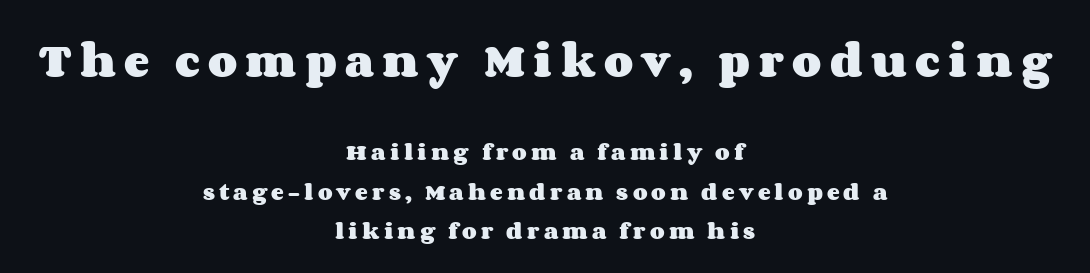
Q: Is the text bold? A: Yes.
Q: Is the text italic (slanted)? A: No, it is upright.
Q: Is the text underlined? A: No.
Q: How is the paragraph aligned? A: Centered.
Q: Is the spacing between letters normal or unusually wide? A: Unusually wide.
Q: Is the spacing between lines tight, normal or loose? A: Loose.
Q: Which block of text is set in a larger size, the first (top) or the second (bottom)? A: The first (top) one.
Q: Width (condensed, normal, or wide)? A: Wide.
Q: Stroke contrast? A: Medium.
Q: x-height? A: Large.
Q: Monospaced? A: No.
